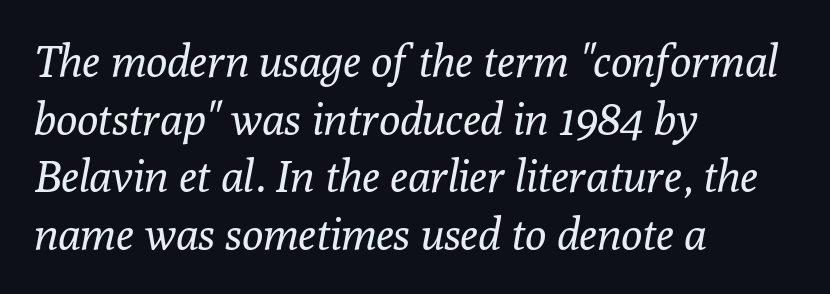
{"serif": "yes", "italic": "yes", "lean": "right", "slant_degrees": 10, "bold": "no", "weight": "regular", "width": "normal", "stroke_contrast": "low", "x_height": "medium", "monospaced": "no", "underline": "no", "align": "left", "line_spacing": "normal", "line_spacing_ratio": 1.31, "letter_spacing": "normal", "letter_spacing_em": 0.0, "glyph_px": 44}
